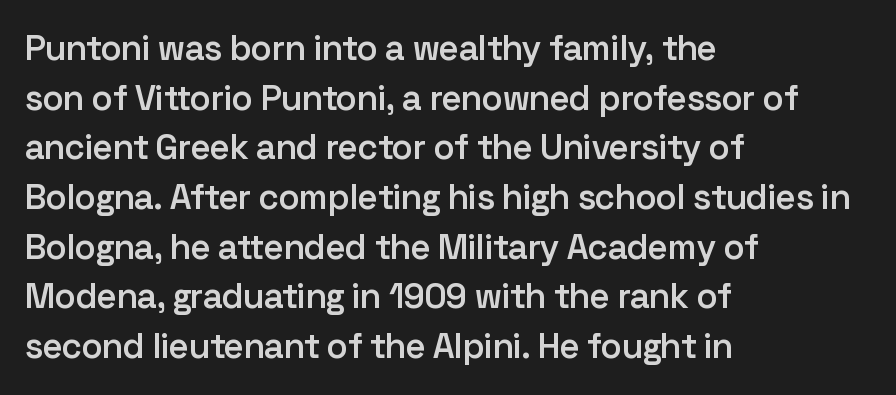
The image shows 35 px semibold sans-serif type, upright; set left-aligned, normal line spacing (1.42x), normal letter spacing, not underlined; low stroke contrast and a medium x-height.
